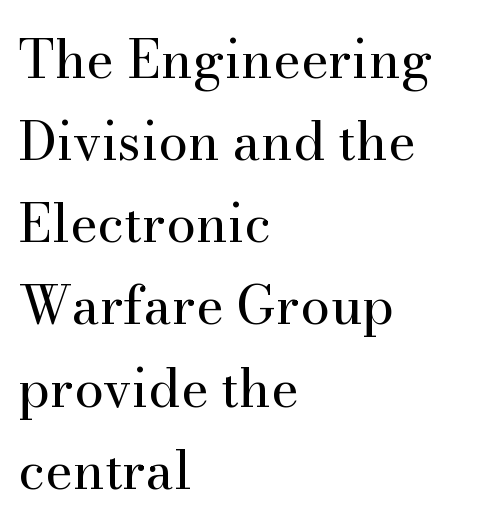
The image shows 53 px regular-weight serif type, upright; set left-aligned, normal line spacing (1.55x), normal letter spacing, not underlined; medium stroke contrast and a small x-height.
